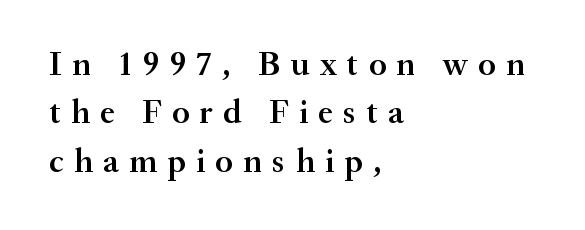
The image shows 34 px semibold serif type, upright; set left-aligned, normal line spacing (1.42x), unusually wide letter spacing (+0.3 em), not underlined; medium stroke contrast and a small x-height.
